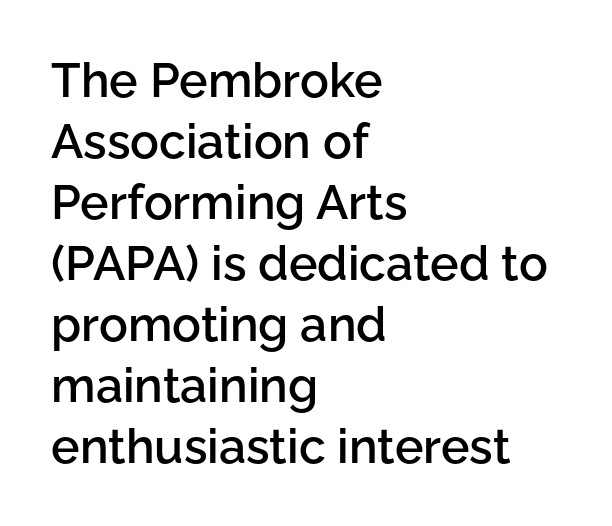
Does the type have serifs? No, each stem ends abruptly. The line-height multiplier appears to be the usual default. Each line starts at the same left margin while the right side varies. Does extra space separate the letters? No, they use regular spacing. A fair bit of extra ink — the face is semibold, not bold. A roman cut, with each character standing at attention.
